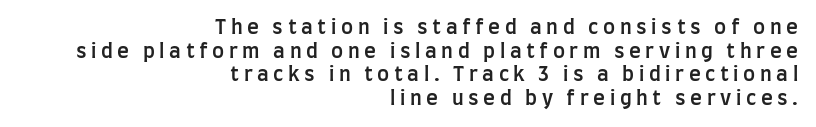
{"italic": "no", "bold": "semi", "underline": "no", "align": "right", "line_spacing_ratio": 1.18, "letter_spacing": "wide", "letter_spacing_em": 0.23, "glyph_px": 20}
